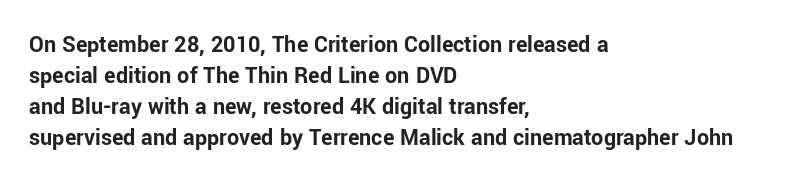
{"italic": "no", "bold": "yes", "underline": "no", "align": "left", "line_spacing": "normal", "line_spacing_ratio": 1.29, "letter_spacing": "normal", "letter_spacing_em": 0.0, "glyph_px": 24}
